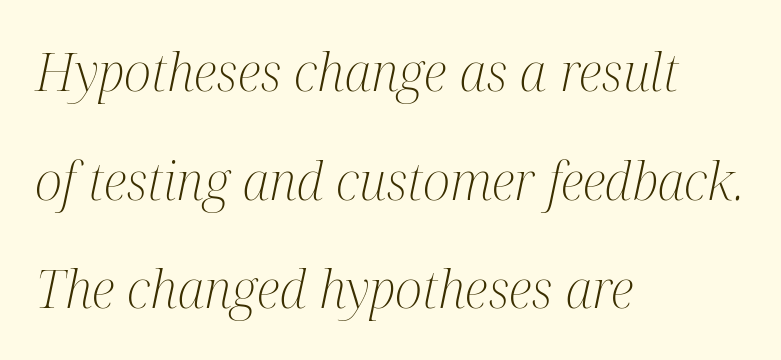
Q: Is the text bold? A: No.
Q: Is the text italic (slanted)? A: Yes, it leans right by about 12 degrees.
Q: Is the typeface a serif or a sans-serif typeface? A: Serif.
Q: Is the text underlined? A: No.
Q: How is the paragraph aligned? A: Left-aligned.
Q: Is the spacing between letters normal or unusually wide? A: Normal.
Q: Is the spacing between lines tight, normal or loose? A: Loose.
Q: Width (condensed, normal, or wide)? A: Condensed.
Q: Stroke contrast? A: Medium.
Q: x-height? A: Medium.
Q: Monospaced? A: No.
